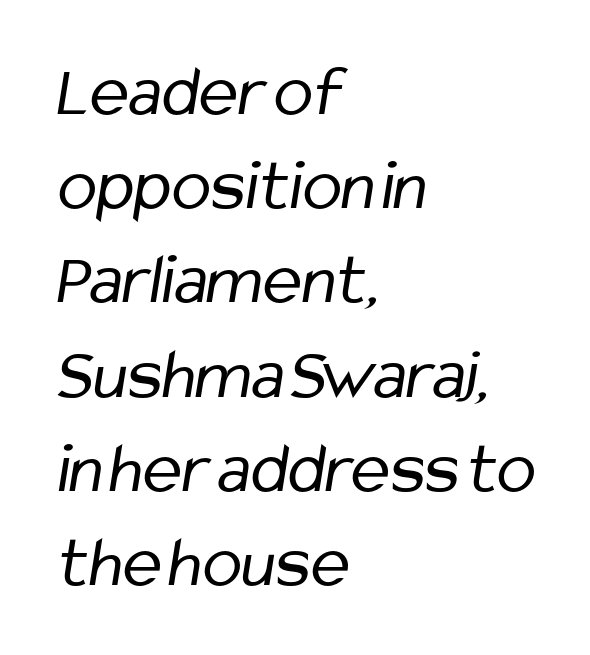
{"serif": "no", "bold": "no", "weight": "regular", "width": "condensed", "stroke_contrast": "low", "x_height": "medium", "monospaced": "no", "underline": "no", "align": "left", "line_spacing": "normal", "line_spacing_ratio": 1.29, "letter_spacing": "normal", "letter_spacing_em": 0.0, "glyph_px": 73}
